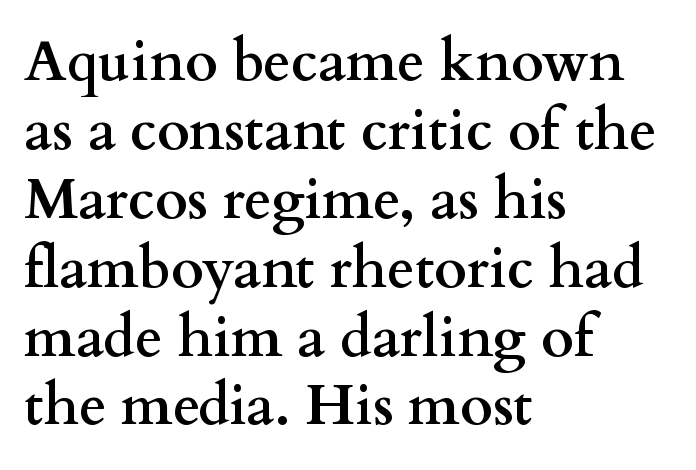
{"serif": "yes", "italic": "no", "bold": "yes", "weight": "semibold", "width": "wide", "stroke_contrast": "medium", "x_height": "small", "monospaced": "no", "underline": "no", "align": "left", "line_spacing_ratio": 1.23, "letter_spacing": "normal", "letter_spacing_em": 0.0, "glyph_px": 56}
